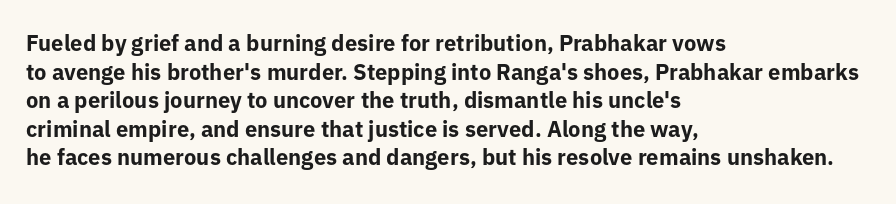
The image shows 22 px bold type, upright; set left-aligned, normal line spacing (1.3x), normal letter spacing, not underlined.
